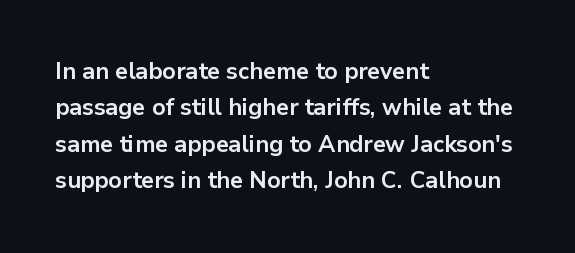
Q: Is the text bold? A: Yes.
Q: Is the text italic (slanted)? A: No, it is upright.
Q: Is the text underlined? A: No.
Q: How is the paragraph aligned? A: Left-aligned.
Q: Is the spacing between letters normal or unusually wide? A: Normal.
Q: Is the spacing between lines tight, normal or loose? A: Normal.
